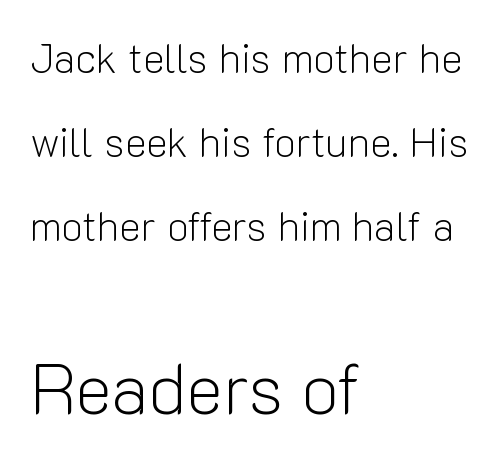
{"serif": "no", "italic": "no", "bold": "no", "weight": "light", "width": "normal", "stroke_contrast": "low", "x_height": "medium", "monospaced": "no", "underline": "no", "align": "left", "line_spacing": "loose", "line_spacing_ratio": 2.05, "letter_spacing": "normal", "letter_spacing_em": 0.0, "larger_block": "second", "size_ratio": 1.73, "glyph_px": 71}
